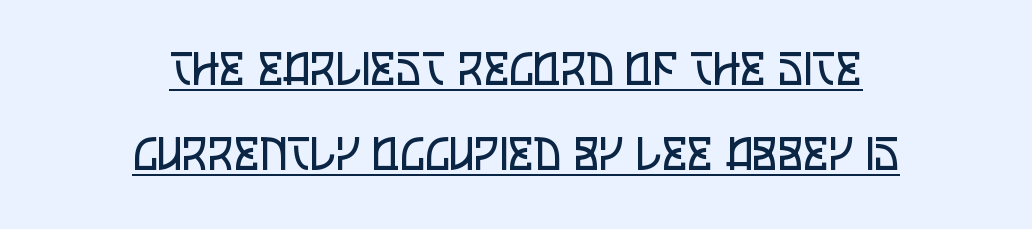
Q: Is the text bold? A: No.
Q: Is the text italic (slanted)? A: No, it is upright.
Q: Is the typeface a serif or a sans-serif typeface? A: Sans-serif.
Q: Is the text underlined? A: Yes.
Q: How is the paragraph aligned? A: Centered.
Q: Is the spacing between letters normal or unusually wide? A: Normal.
Q: Width (condensed, normal, or wide)? A: Condensed.
Q: Stroke contrast? A: Low.
Q: x-height? A: Large.
Q: Monospaced? A: No.
